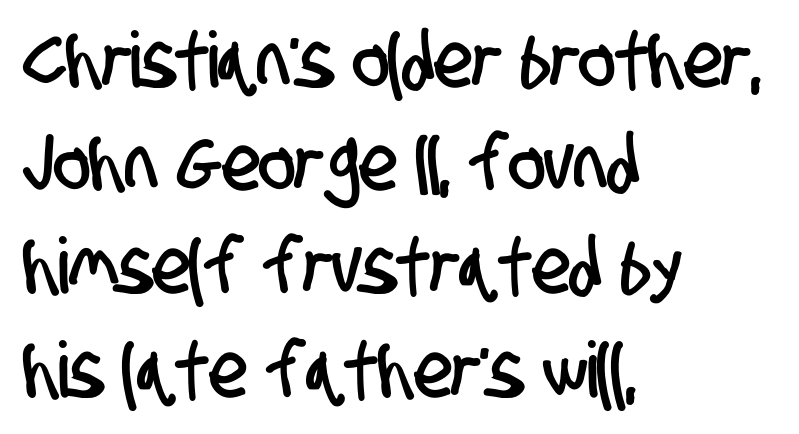
Q: Is the typeface a serif or a sans-serif typeface? A: Sans-serif.
Q: Is the text underlined? A: No.
Q: How is the paragraph aligned? A: Left-aligned.
Q: Is the spacing between letters normal or unusually wide? A: Normal.
Q: Is the spacing between lines tight, normal or loose? A: Normal.
Q: Width (condensed, normal, or wide)? A: Condensed.
Q: Stroke contrast? A: Low.
Q: x-height? A: Large.
Q: Monospaced? A: No.
